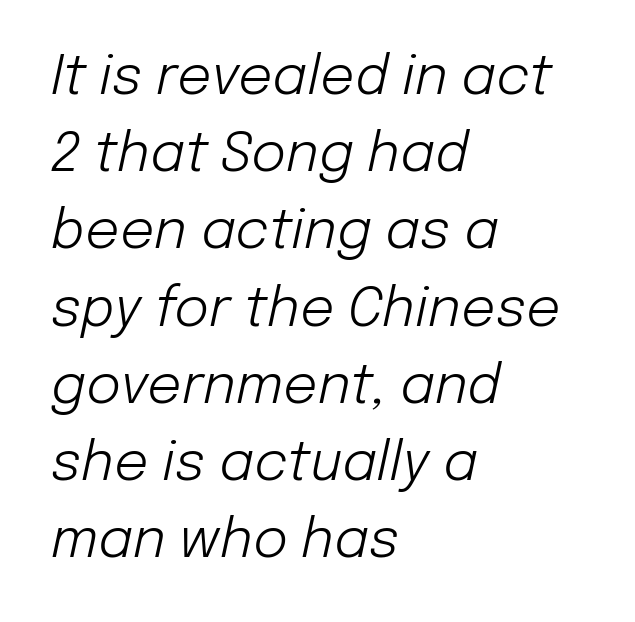
Regular leading. If you drew a ruler down the left edge, every line would touch it. Looks like regular typesetting: each glyph gets only the width it needs. Honestly, the letter spacing is just normal — you wouldn't notice it.
